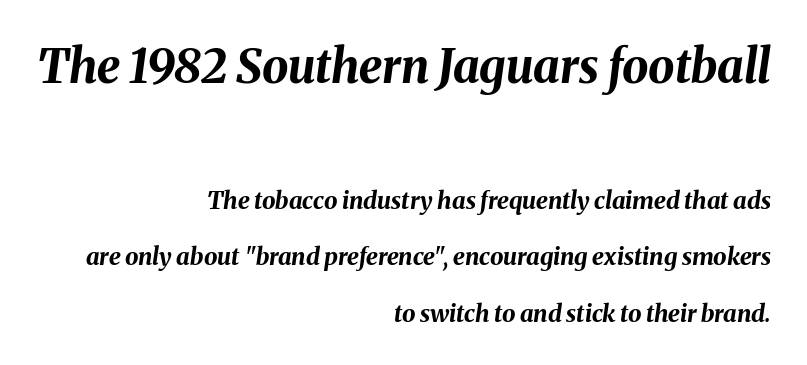
{"italic": "yes", "lean": "right", "slant_degrees": 8, "bold": "yes", "weight": "bold", "width": "normal", "stroke_contrast": "medium", "x_height": "medium", "monospaced": "no", "underline": "no", "align": "right", "line_spacing": "loose", "line_spacing_ratio": 2.36, "letter_spacing": "normal", "letter_spacing_em": 0.0, "larger_block": "first", "size_ratio": 1.96, "glyph_px": 47}
